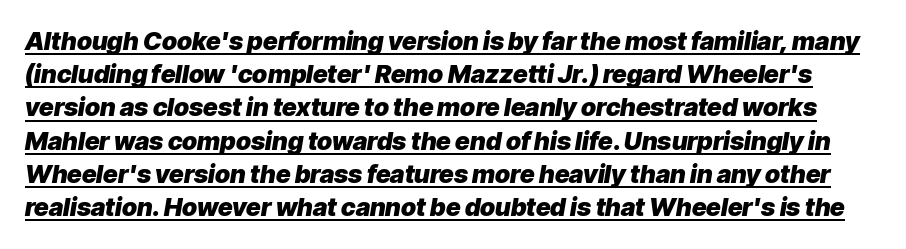
Q: Is the text bold? A: Yes.
Q: Is the text italic (slanted)? A: Yes, it leans right by about 9 degrees.
Q: Is the text underlined? A: Yes.
Q: Is the spacing between letters normal or unusually wide? A: Normal.
Q: Is the spacing between lines tight, normal or loose? A: Normal.
